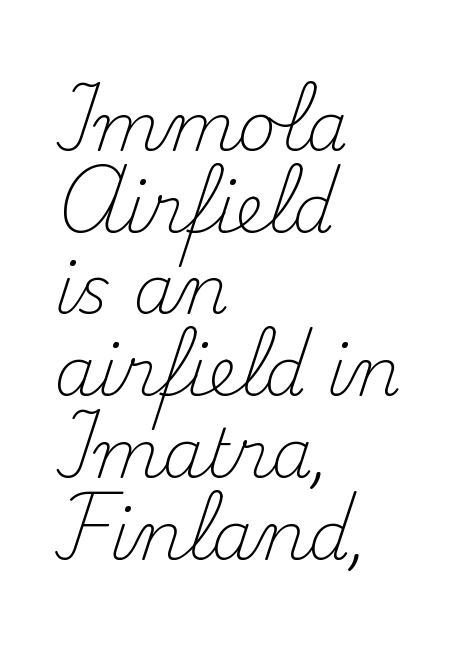
The typesetting does not lean heavy: it is not bold. Type style note: has serifs. Each row of text sits above clean, open space.
